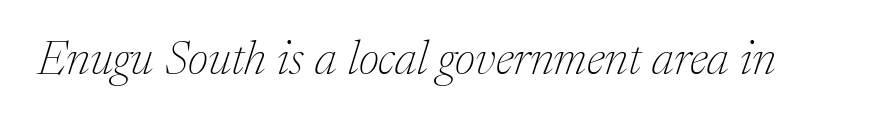
Q: Is the text bold? A: No.
Q: Is the text italic (slanted)? A: Yes, it leans right by about 17 degrees.
Q: Is the typeface a serif or a sans-serif typeface? A: Serif.
Q: Is the text underlined? A: No.
Q: Is the spacing between letters normal or unusually wide? A: Normal.
Q: Width (condensed, normal, or wide)? A: Normal.
Q: Stroke contrast? A: Medium.
Q: x-height? A: Medium.
Q: Monospaced? A: No.
